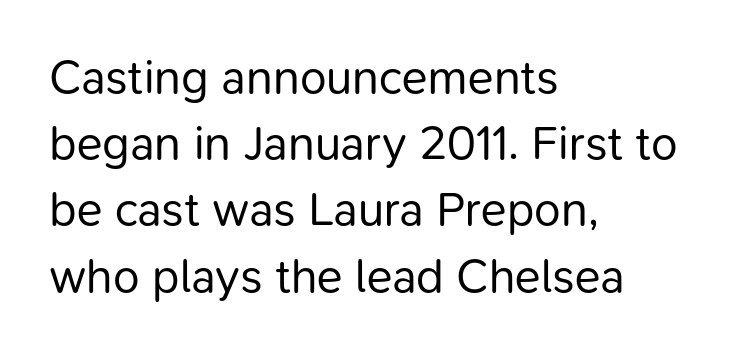
This is roman type, the default non-slanted kind. The letterforms sit shoulder to shoulder at normal distance. Layout note: lines flush left. Decoration check: the copy has no underline. Heaviness? Minimal to ordinary, like unemphasized prose. Each letter's strokes conclude bluntly, with no projecting serifs.
